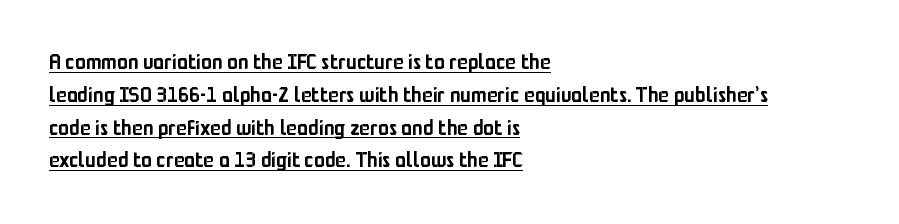
One-word summary of the alignment: left. Is the letter spacing exaggerated? No — it looks like the ordinary default. Do the letters lean? They stand straight. Students, this is semibold: more ink than regular, less than bold. In designer terms, the underline attribute is active on this setting.
